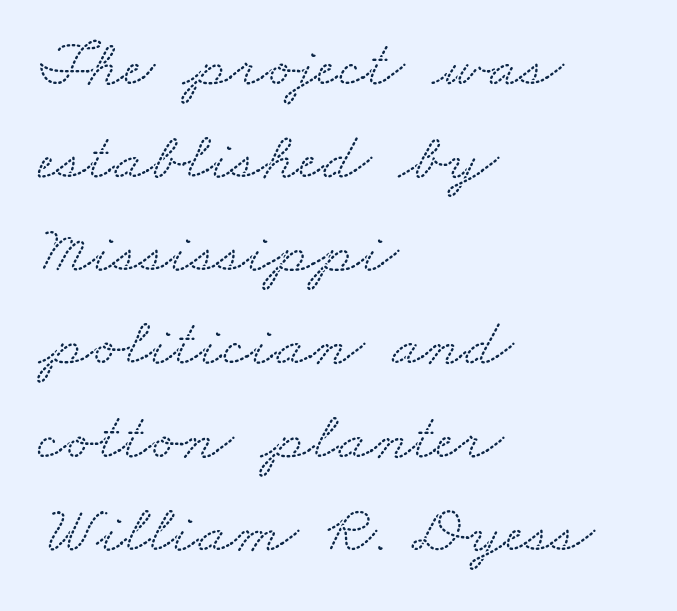
Q: Is the typeface a serif or a sans-serif typeface? A: Serif.
Q: Is the text underlined? A: No.
Q: How is the paragraph aligned? A: Left-aligned.
Q: Is the spacing between letters normal or unusually wide? A: Normal.
Q: Is the spacing between lines tight, normal or loose? A: Normal.
Q: Width (condensed, normal, or wide)? A: Wide.
Q: Stroke contrast? A: Low.
Q: x-height? A: Small.
Q: Monospaced? A: No.
